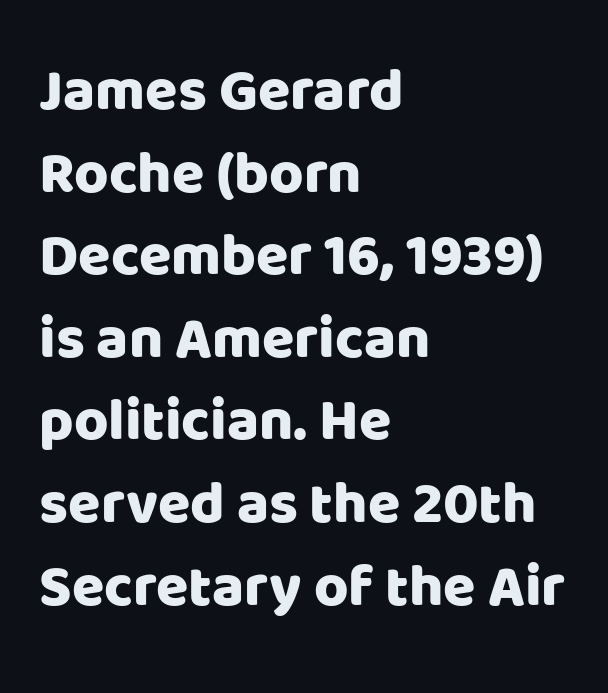
Look at the tracking — it's just the regular setting, nothing added. Nope, no serifs anywhere on these letters. A normal amount of white space separates one row of letters from the next. You could not count columns in this text — the font is proportionally spaced. Alignment: flush left. The specimen omits any rule beneath the text block's lines.
